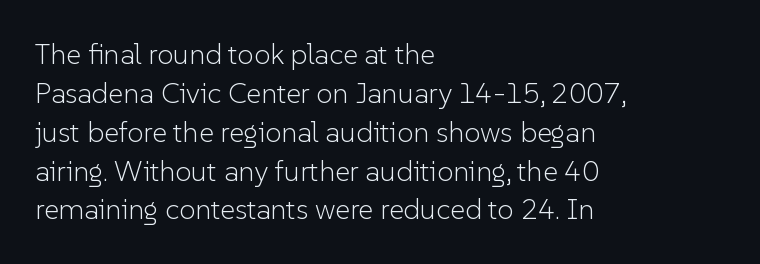
Q: Is the text bold? A: No.
Q: Is the text italic (slanted)? A: No, it is upright.
Q: Is the typeface a serif or a sans-serif typeface? A: Sans-serif.
Q: Is the text underlined? A: No.
Q: How is the paragraph aligned? A: Left-aligned.
Q: Is the spacing between letters normal or unusually wide? A: Normal.
Q: Is the spacing between lines tight, normal or loose? A: Normal.
Q: Width (condensed, normal, or wide)? A: Normal.
Q: Stroke contrast? A: Low.
Q: x-height? A: Medium.
Q: Monospaced? A: No.
